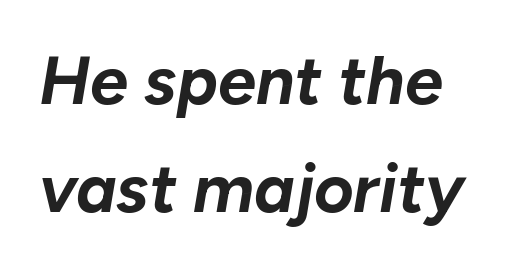
{"italic": "yes", "lean": "right", "slant_degrees": 10, "bold": "yes", "weight": "bold", "width": "normal", "stroke_contrast": "low", "x_height": "medium", "monospaced": "no", "underline": "no", "line_spacing": "normal", "line_spacing_ratio": 1.59, "letter_spacing": "normal", "letter_spacing_em": 0.0, "glyph_px": 68}
